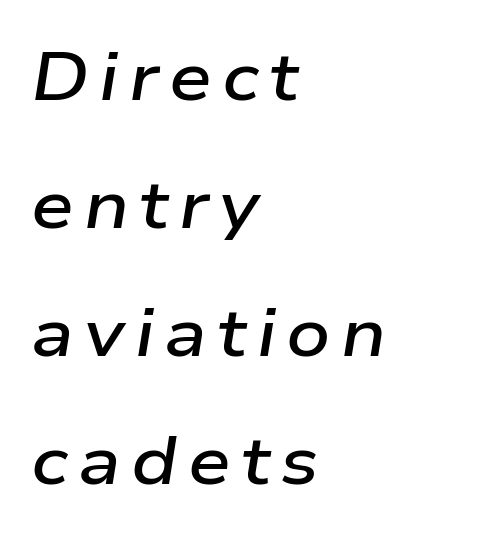
{"italic": "yes", "lean": "right", "slant_degrees": 9, "bold": "semi", "weight": "semibold", "width": "wide", "stroke_contrast": "low", "x_height": "medium", "monospaced": "no", "underline": "no", "align": "left", "line_spacing_ratio": 1.88, "glyph_px": 68}
